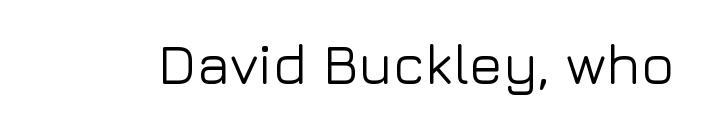
Q: Is the text italic (slanted)? A: No, it is upright.
Q: Is the typeface a serif or a sans-serif typeface? A: Sans-serif.
Q: Is the text underlined? A: No.
Q: Is the spacing between letters normal or unusually wide? A: Normal.
Q: Width (condensed, normal, or wide)? A: Normal.
Q: Stroke contrast? A: Low.
Q: x-height? A: Medium.
Q: Monospaced? A: No.
